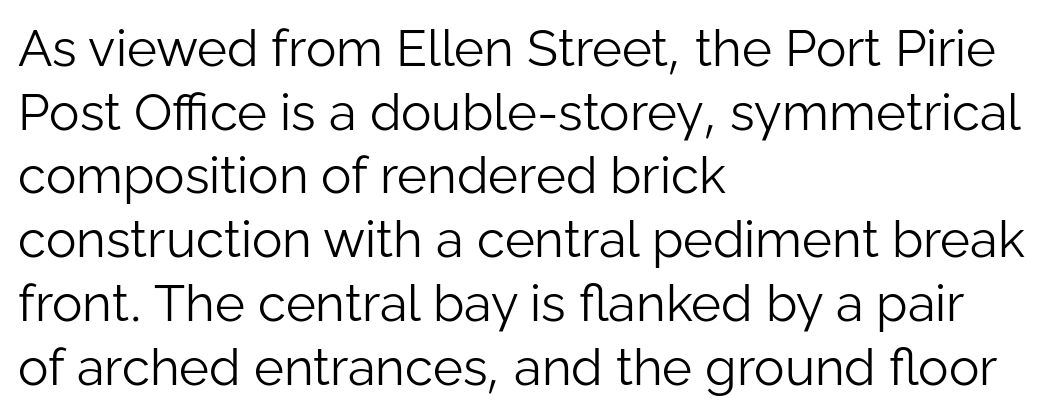
Q: Is the text bold? A: No.
Q: Is the text italic (slanted)? A: No, it is upright.
Q: Is the typeface a serif or a sans-serif typeface? A: Sans-serif.
Q: Is the text underlined? A: No.
Q: How is the paragraph aligned? A: Left-aligned.
Q: Is the spacing between letters normal or unusually wide? A: Normal.
Q: Is the spacing between lines tight, normal or loose? A: Normal.
Q: Width (condensed, normal, or wide)? A: Normal.
Q: Stroke contrast? A: Low.
Q: x-height? A: Medium.
Q: Monospaced? A: No.
